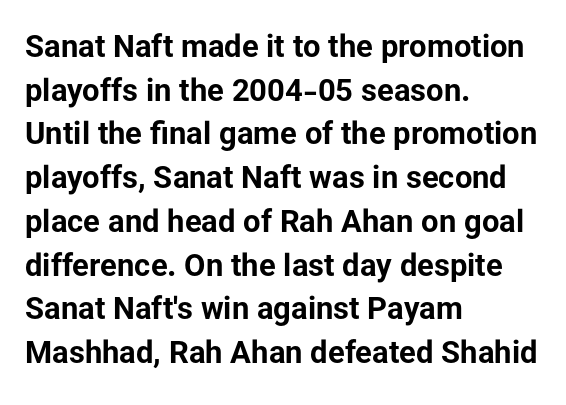
Q: Is the text bold? A: Yes.
Q: Is the text italic (slanted)? A: No, it is upright.
Q: Is the typeface a serif or a sans-serif typeface? A: Sans-serif.
Q: Is the text underlined? A: No.
Q: How is the paragraph aligned? A: Left-aligned.
Q: Is the spacing between letters normal or unusually wide? A: Normal.
Q: Is the spacing between lines tight, normal or loose? A: Normal.
Q: Width (condensed, normal, or wide)? A: Normal.
Q: Stroke contrast? A: Low.
Q: x-height? A: Medium.
Q: Monospaced? A: No.
